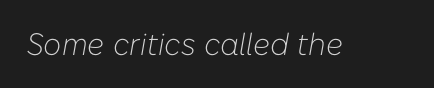
The image shows 31 px light type, italic (leaning right); set normal letter spacing, not underlined; low stroke contrast and a medium x-height.
